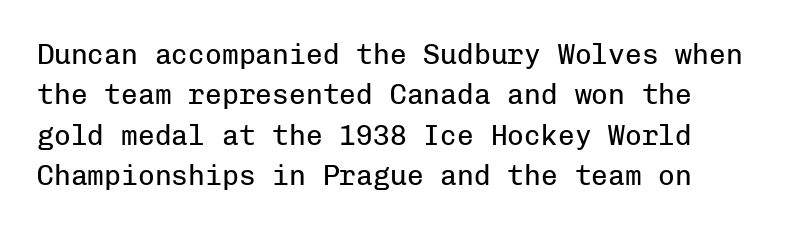
{"serif": "no", "italic": "no", "bold": "no", "weight": "regular", "width": "normal", "stroke_contrast": "low", "x_height": "medium", "monospaced": "yes", "underline": "no", "line_spacing": "normal", "line_spacing_ratio": 1.44, "letter_spacing": "normal", "letter_spacing_em": 0.0, "glyph_px": 28}
